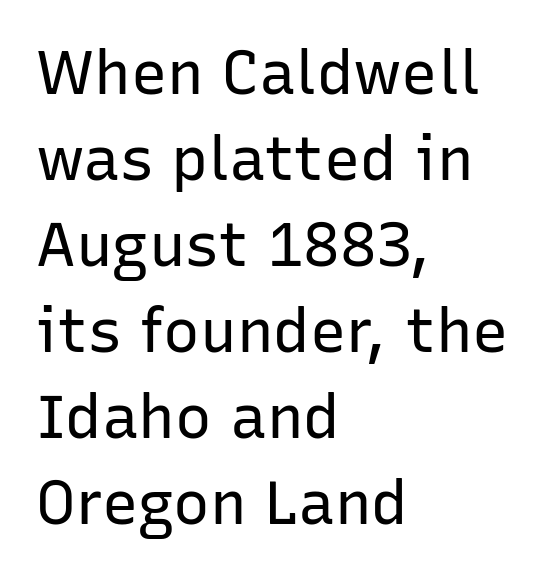
Q: Is the text bold? A: No.
Q: Is the text italic (slanted)? A: No, it is upright.
Q: Is the typeface a serif or a sans-serif typeface? A: Sans-serif.
Q: Is the text underlined? A: No.
Q: How is the paragraph aligned? A: Left-aligned.
Q: Is the spacing between letters normal or unusually wide? A: Normal.
Q: Is the spacing between lines tight, normal or loose? A: Normal.
Q: Width (condensed, normal, or wide)? A: Normal.
Q: Stroke contrast? A: Low.
Q: x-height? A: Medium.
Q: Monospaced? A: No.
